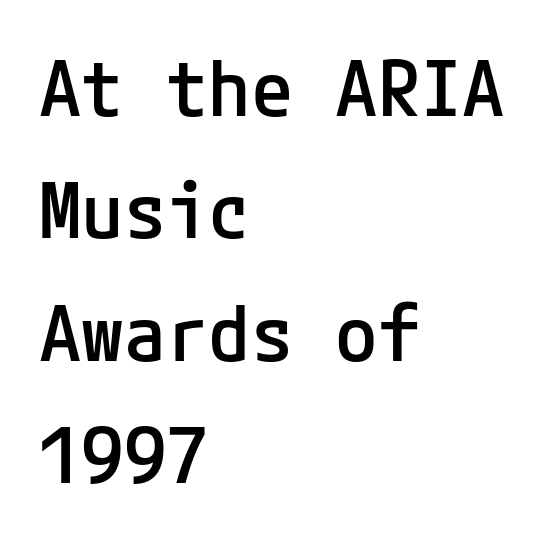
{"serif": "no", "italic": "no", "bold": "semi", "weight": "semibold", "width": "normal", "stroke_contrast": "low", "x_height": "medium", "underline": "no", "align": "left", "line_spacing": "normal", "line_spacing_ratio": 1.59, "letter_spacing": "normal", "letter_spacing_em": 0.0, "glyph_px": 77}
